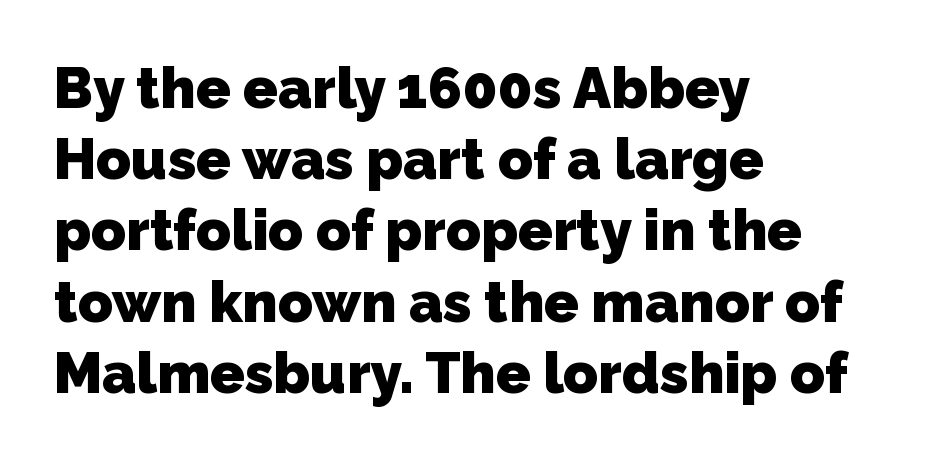
Q: Is the text bold? A: Yes.
Q: Is the typeface a serif or a sans-serif typeface? A: Sans-serif.
Q: Is the text underlined? A: No.
Q: How is the paragraph aligned? A: Left-aligned.
Q: Is the spacing between letters normal or unusually wide? A: Normal.
Q: Is the spacing between lines tight, normal or loose? A: Normal.
Q: Width (condensed, normal, or wide)? A: Normal.
Q: Stroke contrast? A: Low.
Q: x-height? A: Medium.
Q: Monospaced? A: No.
